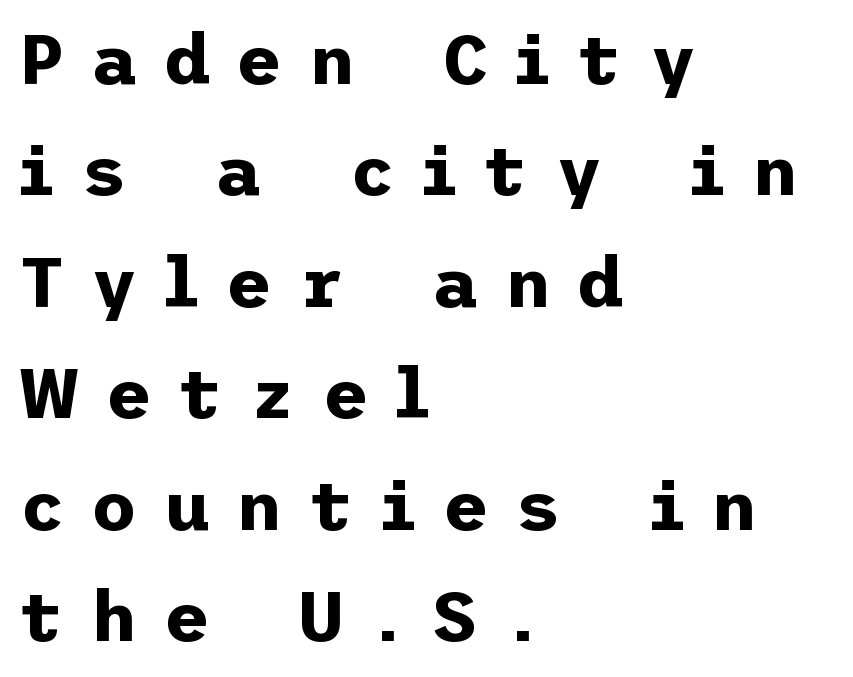
Q: Is the text bold? A: Yes.
Q: Is the text italic (slanted)? A: No, it is upright.
Q: Is the typeface a serif or a sans-serif typeface? A: Sans-serif.
Q: Is the text underlined? A: No.
Q: How is the paragraph aligned? A: Left-aligned.
Q: Is the spacing between letters normal or unusually wide? A: Unusually wide.
Q: Is the spacing between lines tight, normal or loose? A: Normal.
Q: Width (condensed, normal, or wide)? A: Normal.
Q: Stroke contrast? A: Low.
Q: x-height? A: Medium.
